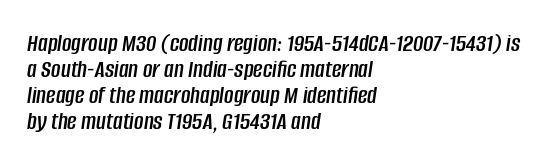
Is the block centered? No — it sits flush against the left margin. Tracking value appears to be zero — textbook default spacing. What's the leading like? Squeezed, with rows nearly overlapping. The area under the type is left untouched. Designer's note — italics engaged.
